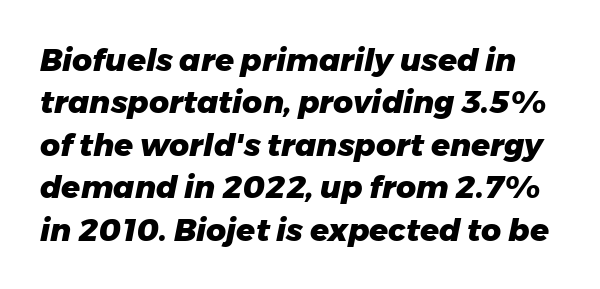
{"italic": "yes", "lean": "right", "slant_degrees": 11, "bold": "yes", "weight": "heavy", "width": "normal", "stroke_contrast": "low", "x_height": "medium", "monospaced": "no", "underline": "no", "line_spacing": "normal", "line_spacing_ratio": 1.37, "letter_spacing": "normal", "letter_spacing_em": 0.0, "glyph_px": 31}
